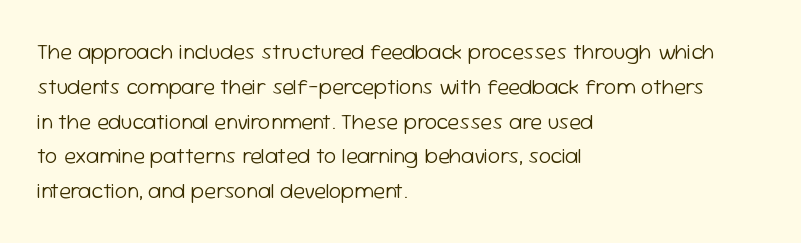
{"italic": "no", "bold": "no", "underline": "no", "align": "left", "line_spacing": "normal", "line_spacing_ratio": 1.58, "letter_spacing": "normal", "letter_spacing_em": 0.0, "glyph_px": 22}
